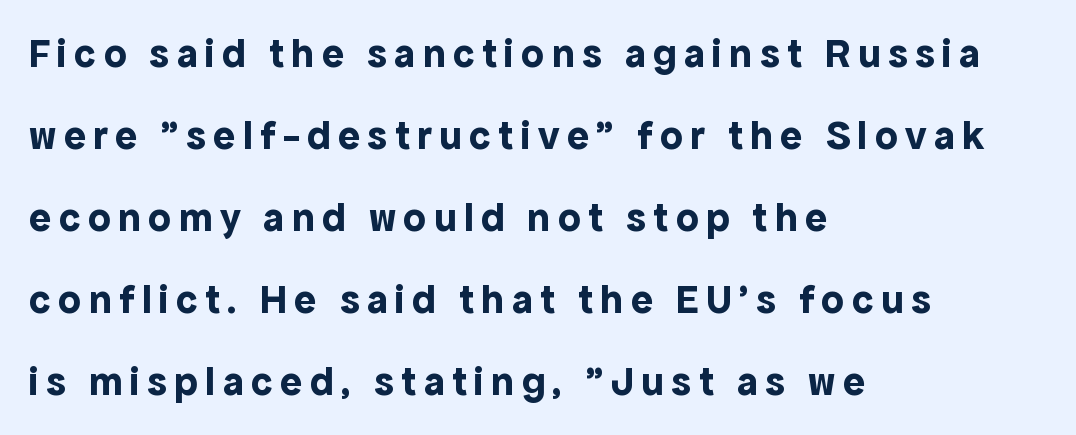
{"serif": "no", "italic": "no", "bold": "yes", "weight": "bold", "width": "normal", "x_height": "medium", "monospaced": "no", "underline": "no", "align": "left", "line_spacing": "loose", "line_spacing_ratio": 2.0, "glyph_px": 41}
